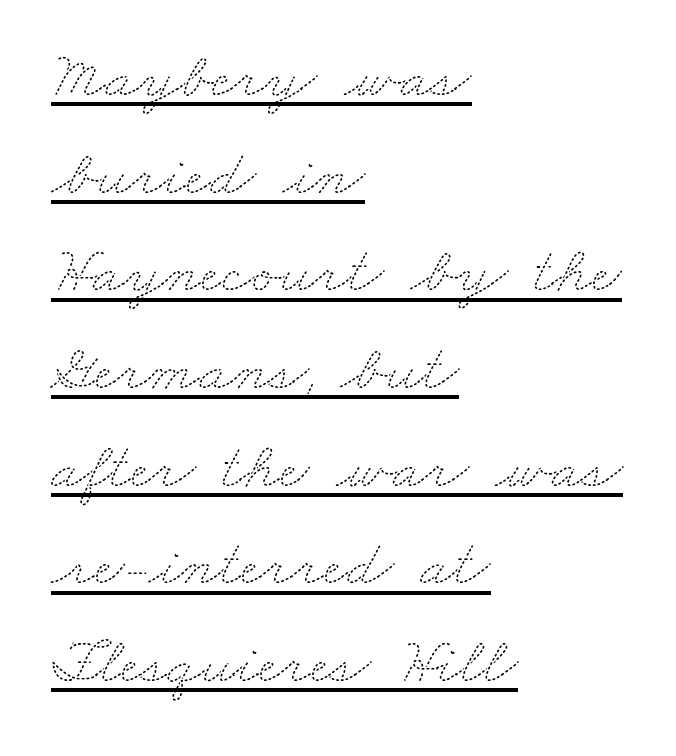
Q: Is the text bold? A: No.
Q: Is the text underlined? A: Yes.
Q: How is the paragraph aligned? A: Left-aligned.
Q: Is the spacing between letters normal or unusually wide? A: Normal.
Q: Is the spacing between lines tight, normal or loose? A: Normal.
Q: Width (condensed, normal, or wide)? A: Wide.
Q: Stroke contrast? A: Medium.
Q: x-height? A: Small.
Q: Monospaced? A: No.
